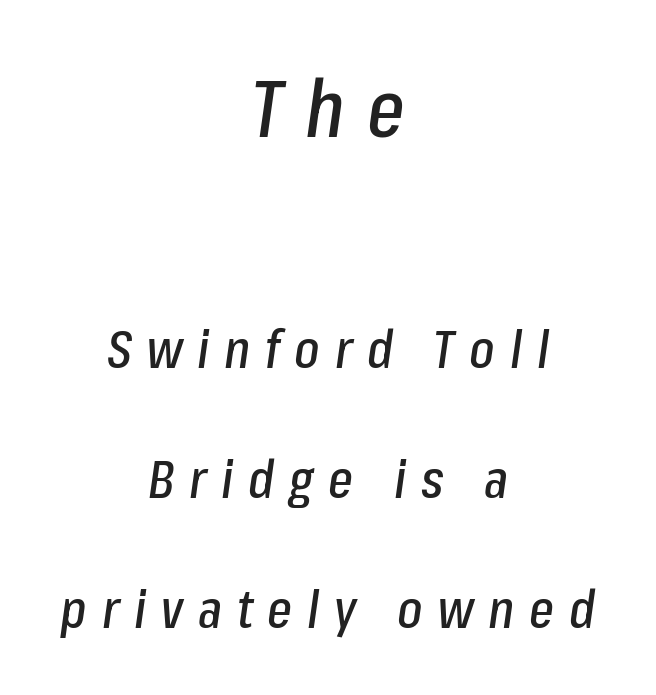
Q: Is the text italic (slanted)? A: Yes, it leans right by about 8 degrees.
Q: Is the text underlined? A: No.
Q: How is the paragraph aligned? A: Centered.
Q: Is the spacing between letters normal or unusually wide? A: Unusually wide.
Q: Is the spacing between lines tight, normal or loose? A: Loose.
Q: Which block of text is set in a larger size, the first (top) or the second (bottom)? A: The first (top) one.
Q: Width (condensed, normal, or wide)? A: Condensed.
Q: Stroke contrast? A: Low.
Q: x-height? A: Medium.
Q: Monospaced? A: No.
